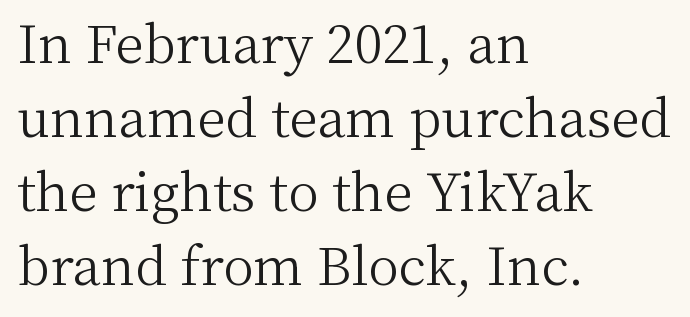
{"serif": "yes", "italic": "no", "bold": "no", "weight": "light", "width": "normal", "stroke_contrast": "medium", "x_height": "medium", "monospaced": "no", "underline": "no", "align": "left", "line_spacing": "normal", "line_spacing_ratio": 1.42, "letter_spacing": "normal", "letter_spacing_em": 0.0, "glyph_px": 52}
